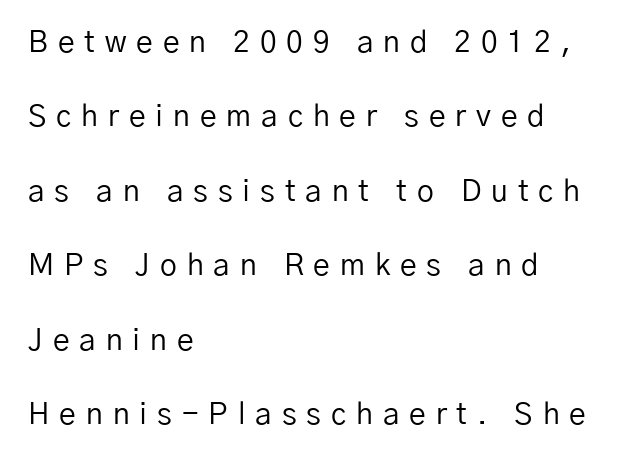
The image shows 30 px regular-weight sans-serif type, upright; set left-aligned, loose line spacing (2.48x), unusually wide letter spacing (+0.33 em), not underlined; low stroke contrast and a medium x-height.
